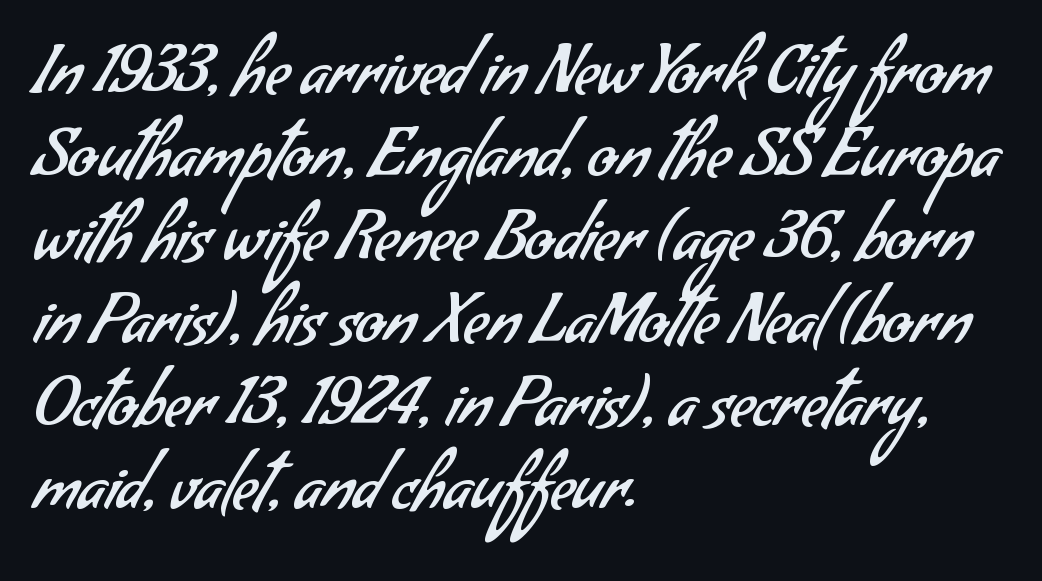
Q: Is the text bold? A: No.
Q: Is the typeface a serif or a sans-serif typeface? A: Sans-serif.
Q: Is the text underlined? A: No.
Q: How is the paragraph aligned? A: Left-aligned.
Q: Is the spacing between letters normal or unusually wide? A: Normal.
Q: Width (condensed, normal, or wide)? A: Normal.
Q: Stroke contrast? A: Low.
Q: x-height? A: Small.
Q: Monospaced? A: No.
